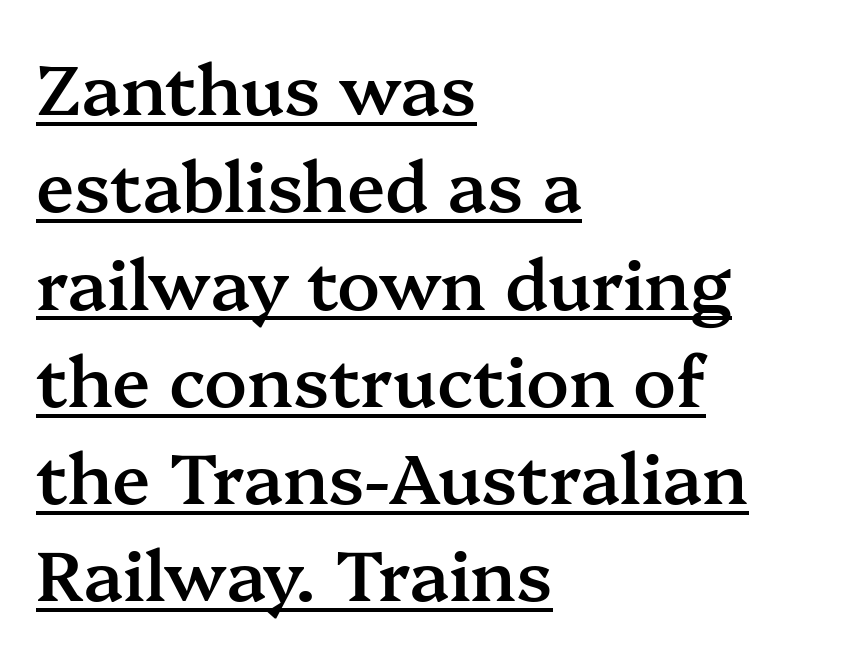
The image shows 70 px semibold serif type, upright; set left-aligned, normal line spacing (1.39x), normal letter spacing, underlined; medium stroke contrast and a medium x-height.
